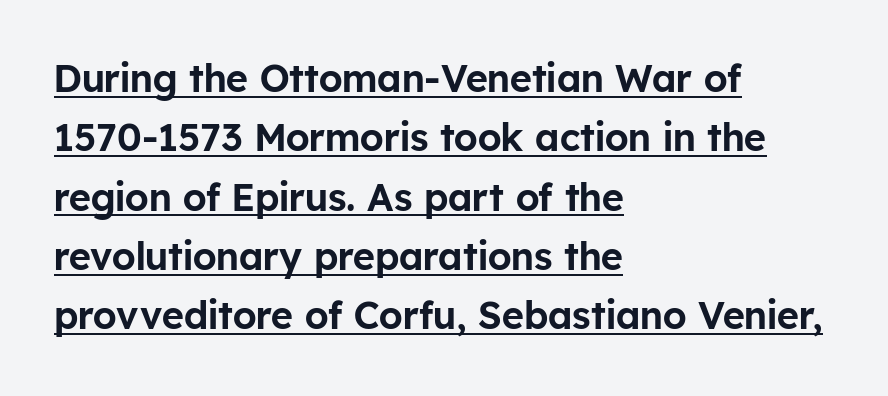
This is roman type, the default non-slanted kind. How are the letters spaced? Ordinarily, with no added tracking. Is the block centered? No — it sits flush against the left margin. A typesetter would call this proportional, since set widths differ per character.
